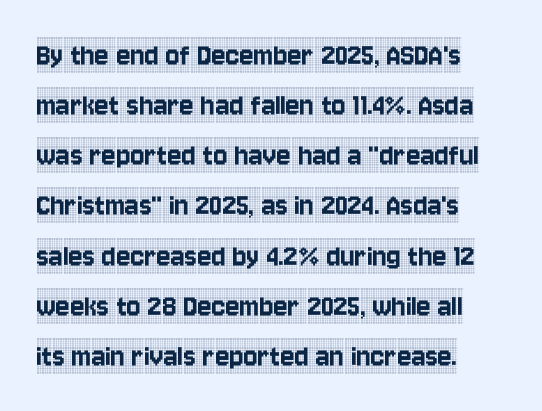
A typesetter would call this zero additional tracking. Line beginnings align vertically; line endings do not. Descenders hang freely into open space. What kind of face is this? One with serifs.
